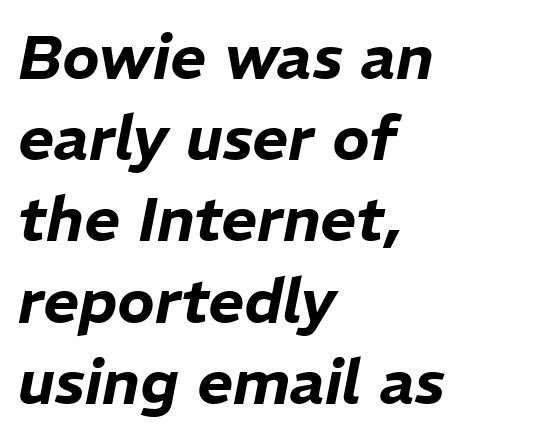
{"italic": "yes", "lean": "right", "slant_degrees": 11, "width": "normal", "stroke_contrast": "low", "x_height": "medium", "monospaced": "no", "underline": "no", "align": "left", "line_spacing": "normal", "line_spacing_ratio": 1.31, "letter_spacing": "normal", "letter_spacing_em": 0.0, "glyph_px": 62}
